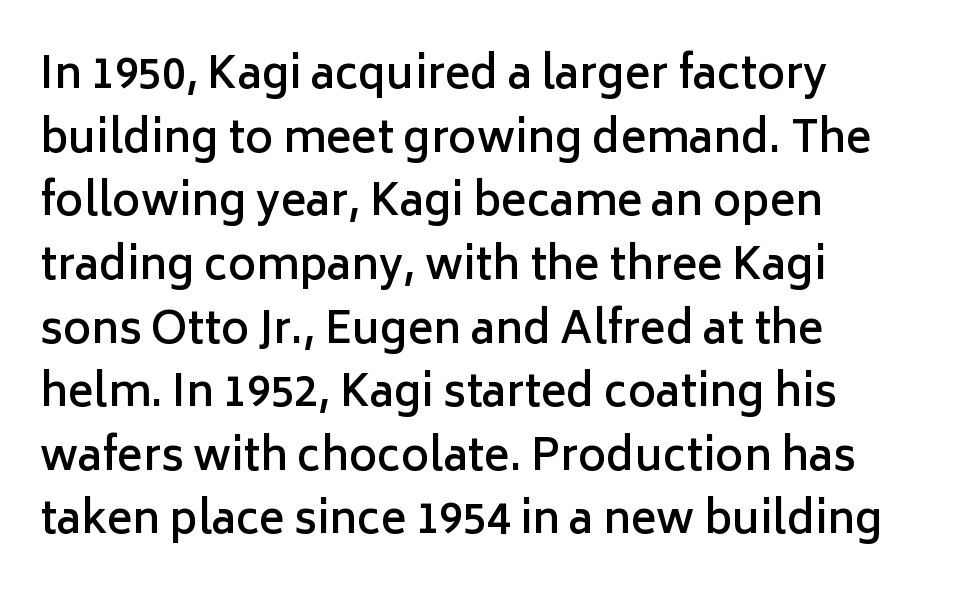
Each letter's strokes conclude bluntly, with no projecting serifs. A fair bit of extra ink — the face is semibold, not bold. The rag falls on the right side of this text block. If you measured baseline to baseline, you'd find a middling distance.
